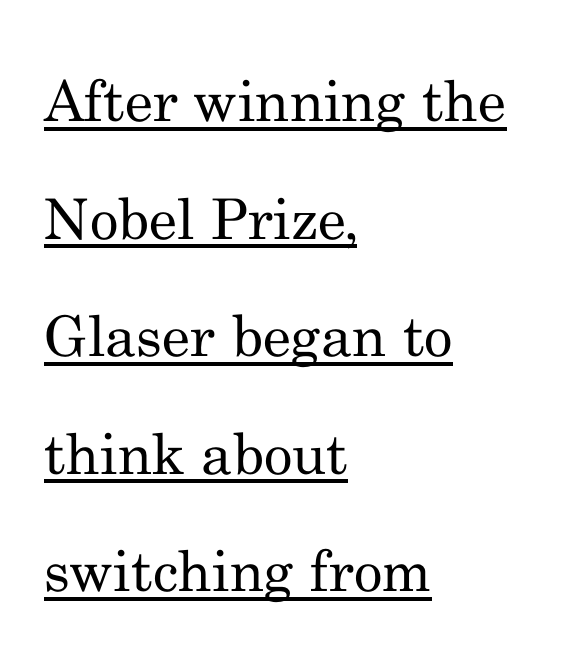
Q: Is the text bold? A: No.
Q: Is the text italic (slanted)? A: No, it is upright.
Q: Is the typeface a serif or a sans-serif typeface? A: Serif.
Q: Is the text underlined? A: Yes.
Q: How is the paragraph aligned? A: Left-aligned.
Q: Is the spacing between letters normal or unusually wide? A: Normal.
Q: Is the spacing between lines tight, normal or loose? A: Loose.
Q: Width (condensed, normal, or wide)? A: Normal.
Q: Stroke contrast? A: Medium.
Q: x-height? A: Small.
Q: Monospaced? A: No.
